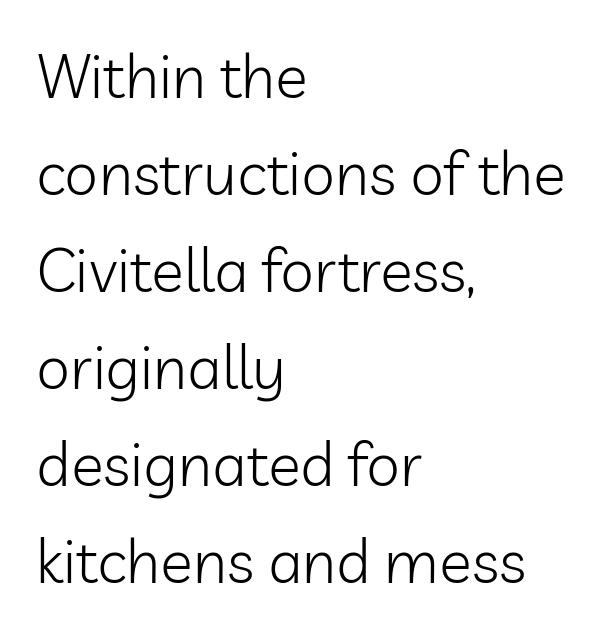
A classic flush-left, rag-right setting is used for this passage. Weight: in the light-to-regular range. The specimen omits any rule beneath the text block's lines. These lines are rendered in a variable-pitch font. The type family on display is of the sans-serif kind.
